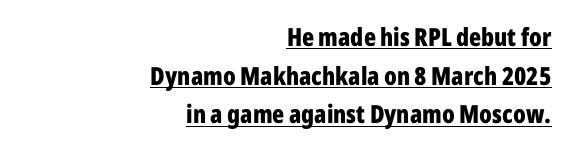
The image shows 25 px bold type, upright; set right-aligned, normal line spacing (1.55x), normal letter spacing, underlined.
